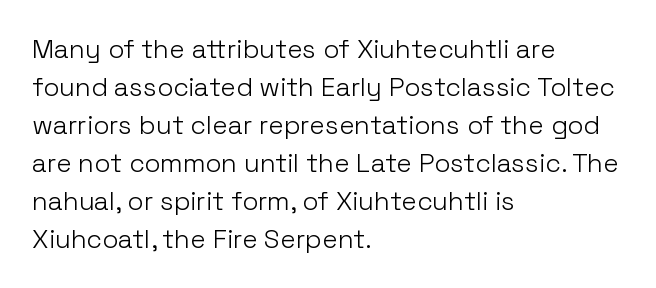
The image shows 26 px text type, upright; set left-aligned, normal line spacing (1.46x), normal letter spacing, not underlined.
